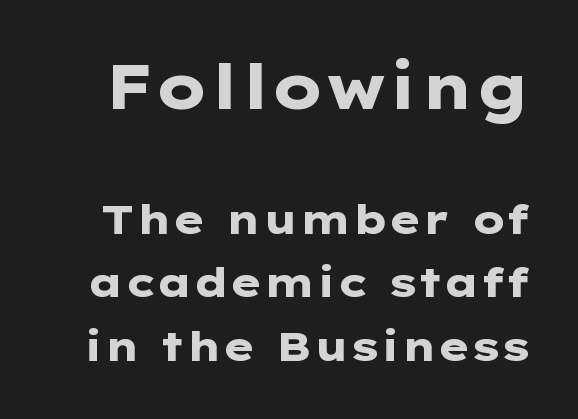
Q: Is the text bold? A: Yes.
Q: Is the text italic (slanted)? A: No, it is upright.
Q: Is the typeface a serif or a sans-serif typeface? A: Sans-serif.
Q: Is the text underlined? A: No.
Q: Is the spacing between letters normal or unusually wide? A: Normal.
Q: Is the spacing between lines tight, normal or loose? A: Normal.
Q: Which block of text is set in a larger size, the first (top) or the second (bottom)? A: The first (top) one.
Q: Width (condensed, normal, or wide)? A: Wide.
Q: Stroke contrast? A: Low.
Q: x-height? A: Medium.
Q: Monospaced? A: No.
